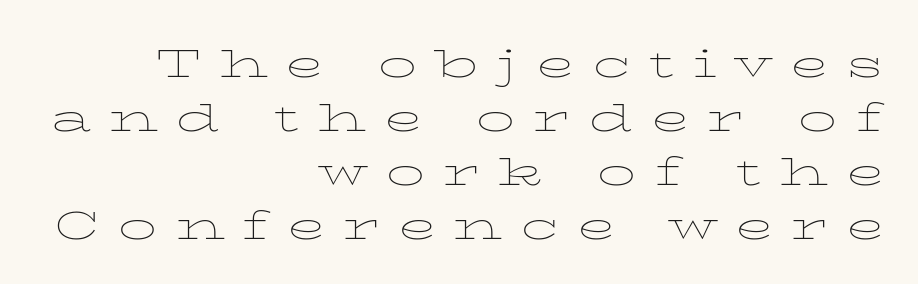
How would I describe the line gaps? Narrow and economical. Spacing verdict: proportional, widths tailored to each character. Every stem runs plumb, perpendicular to the baseline. The rag falls on the left side of this text block. Spacing between characters has been opened up far beyond the box default. Weight: regular or lighter.
